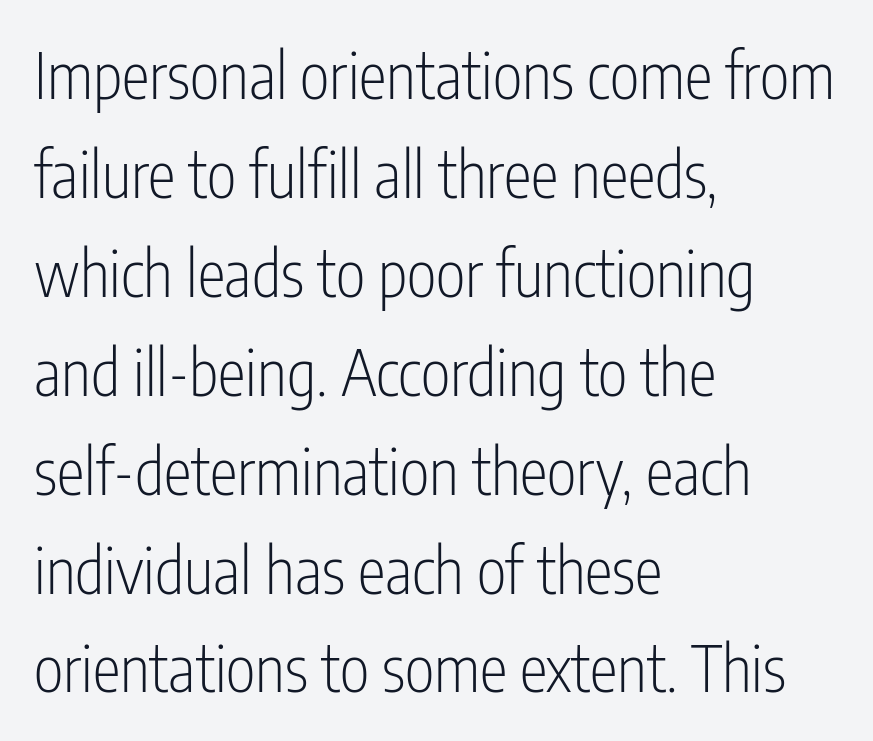
{"serif": "no", "italic": "no", "bold": "no", "weight": "light", "width": "condensed", "stroke_contrast": "low", "x_height": "medium", "monospaced": "no", "underline": "no", "align": "left", "line_spacing": "normal", "line_spacing_ratio": 1.57, "letter_spacing": "normal", "letter_spacing_em": 0.0, "glyph_px": 63}
